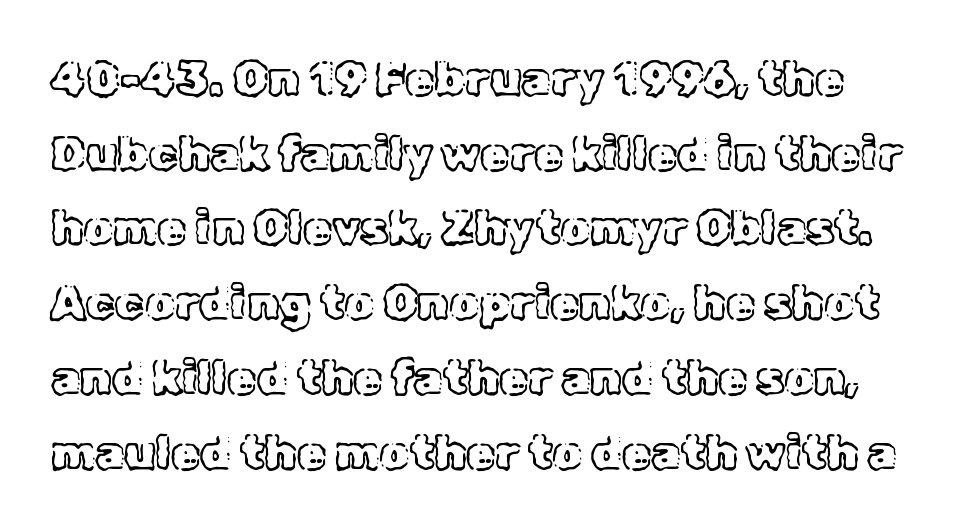
The image shows 47 px text type, upright; set normal line spacing (1.59x), normal letter spacing, not underlined; a medium x-height.
